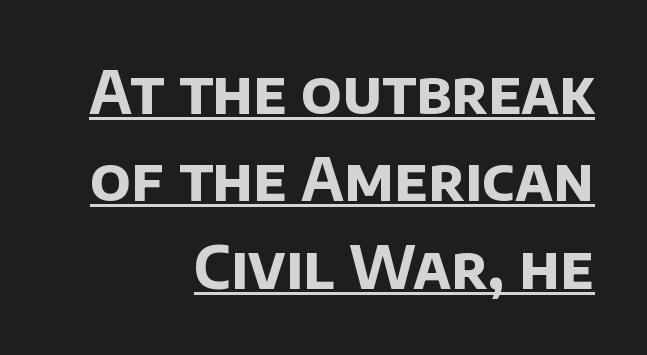
{"serif": "no", "bold": "yes", "weight": "bold", "width": "normal", "stroke_contrast": "low", "x_height": "large", "monospaced": "no", "underline": "yes", "align": "right", "line_spacing": "normal", "line_spacing_ratio": 1.48, "letter_spacing": "normal", "letter_spacing_em": 0.0, "glyph_px": 59}
